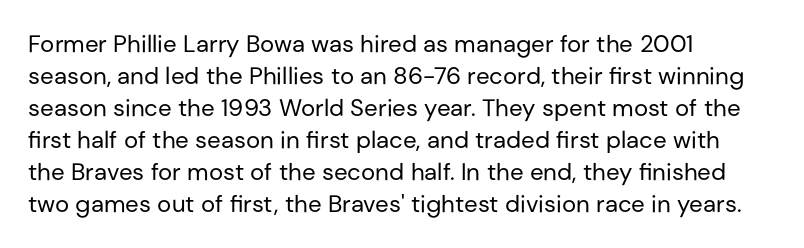
Q: Is the text bold? A: No.
Q: Is the text italic (slanted)? A: No, it is upright.
Q: Is the text underlined? A: No.
Q: How is the paragraph aligned? A: Left-aligned.
Q: Is the spacing between letters normal or unusually wide? A: Normal.
Q: Is the spacing between lines tight, normal or loose? A: Normal.
